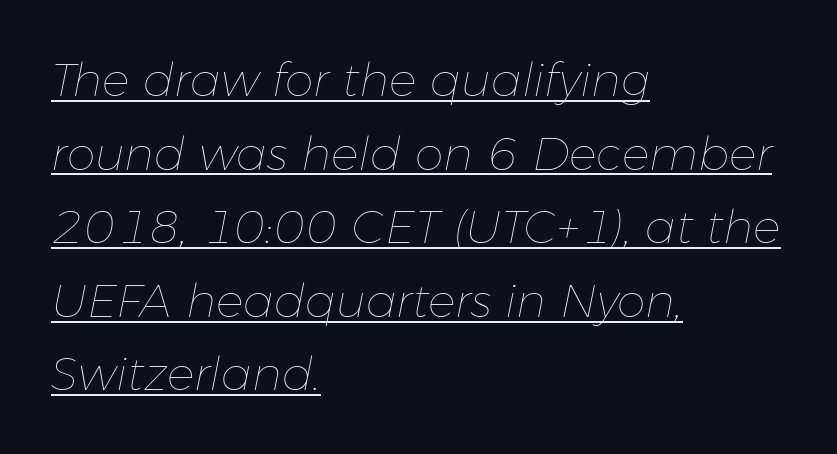
The image shows 46 px thin type, italic (leaning right); set left-aligned, normal line spacing (1.6x), normal letter spacing, underlined; low stroke contrast and a medium x-height.
